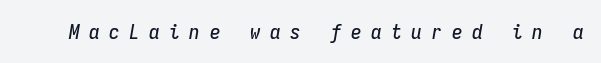
Q: Is the text italic (slanted)? A: Yes, it leans right by about 9 degrees.
Q: Is the text underlined? A: No.
Q: Is the spacing between letters normal or unusually wide? A: Unusually wide.
